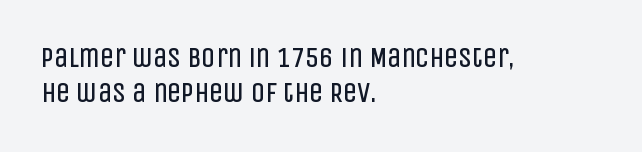
The weight would be labelled regular, book, light, or lighter still. Nope, no serifs anywhere on these letters. Is there much room between lines? A standard amount, neither cramped nor airy. The paragraph has a hard left edge and a soft right edge. Any mark beneath the type? The region is blank.
